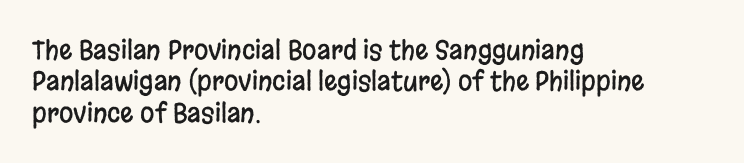
{"italic": "no", "underline": "no", "align": "left", "line_spacing_ratio": 1.21, "letter_spacing": "normal", "letter_spacing_em": 0.0, "glyph_px": 26}
